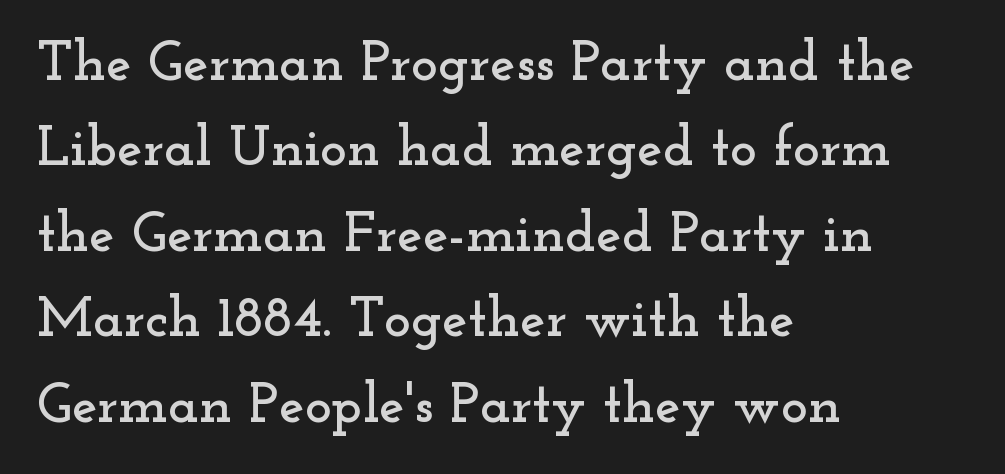
The image shows 57 px wide serif type, upright; set left-aligned, normal line spacing (1.5x), normal letter spacing, not underlined; low stroke contrast and a small x-height.
